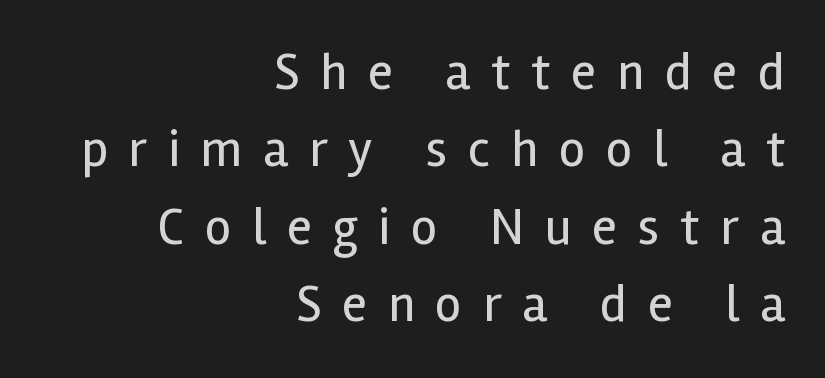
{"serif": "no", "italic": "no", "bold": "no", "weight": "regular", "width": "normal", "x_height": "medium", "monospaced": "no", "underline": "no", "align": "right", "line_spacing": "normal", "line_spacing_ratio": 1.49, "letter_spacing": "wide", "letter_spacing_em": 0.4, "glyph_px": 52}
